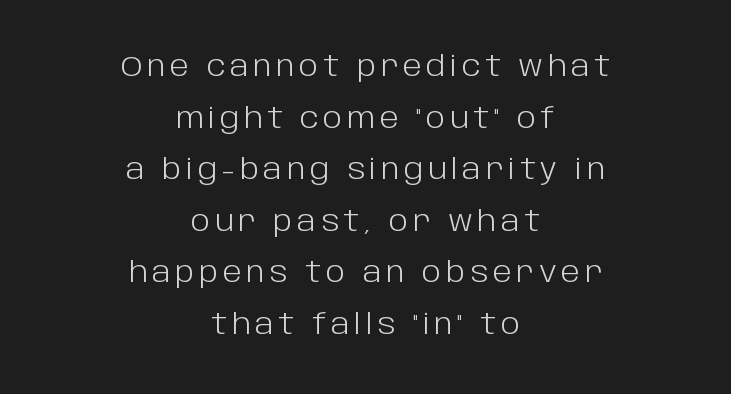
Q: Is the text bold? A: No.
Q: Is the text italic (slanted)? A: No, it is upright.
Q: Is the typeface a serif or a sans-serif typeface? A: Sans-serif.
Q: Is the text underlined? A: No.
Q: How is the paragraph aligned? A: Centered.
Q: Width (condensed, normal, or wide)? A: Normal.
Q: Stroke contrast? A: Low.
Q: x-height? A: Large.
Q: Monospaced? A: No.
